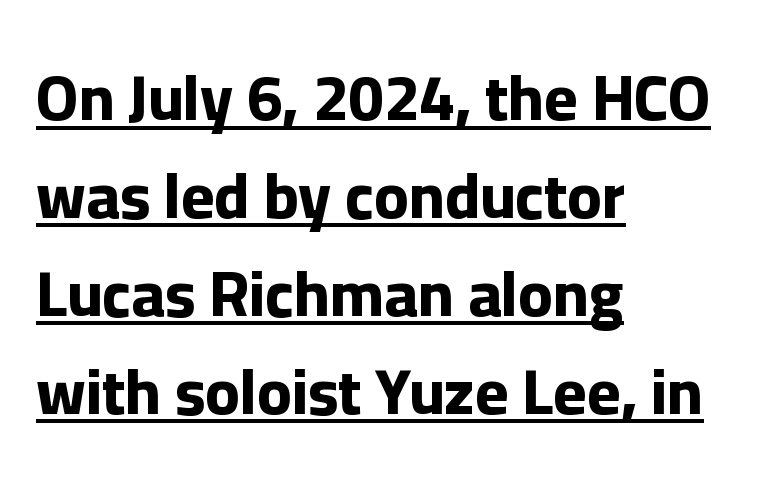
The text block is weighted toward the left margin, trailing off unevenly rightward. What's the leading like? Ordinary, nothing unusual. In terms of letterform style, serifs are entirely absent. In designer terms, the underline attribute is active on this setting. Looks like regular typesetting: each glyph gets only the width it needs. The typesetting leans heavy: a genuine bold.
